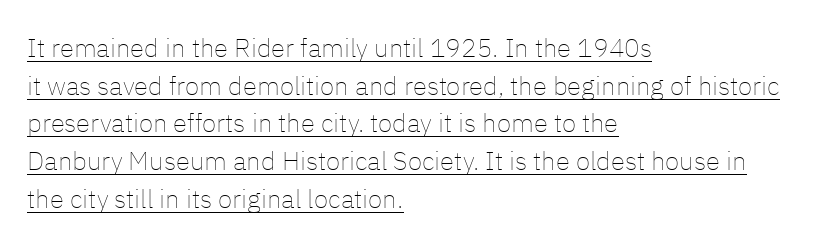
Q: Is the text bold? A: No.
Q: Is the text italic (slanted)? A: No, it is upright.
Q: Is the text underlined? A: Yes.
Q: How is the paragraph aligned? A: Left-aligned.
Q: Is the spacing between letters normal or unusually wide? A: Normal.
Q: Is the spacing between lines tight, normal or loose? A: Normal.
